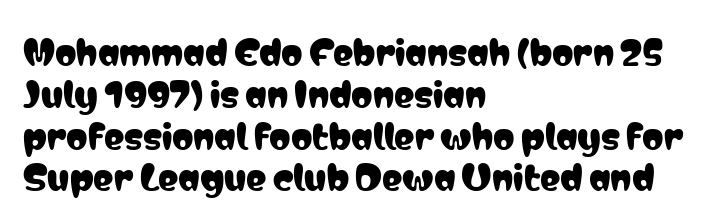
The image shows 34 px condensed sans-serif type, upright; set left-aligned, line spacing 1.23x, normal letter spacing, not underlined; low stroke contrast and a medium x-height.
